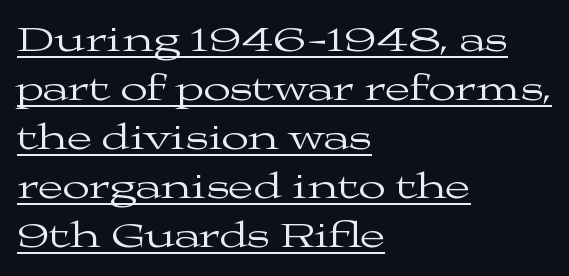
{"serif": "yes", "italic": "no", "bold": "no", "weight": "regular", "width": "wide", "stroke_contrast": "medium", "x_height": "medium", "monospaced": "no", "underline": "yes", "align": "left", "line_spacing": "normal", "line_spacing_ratio": 1.36, "letter_spacing": "normal", "letter_spacing_em": 0.0, "glyph_px": 36}
